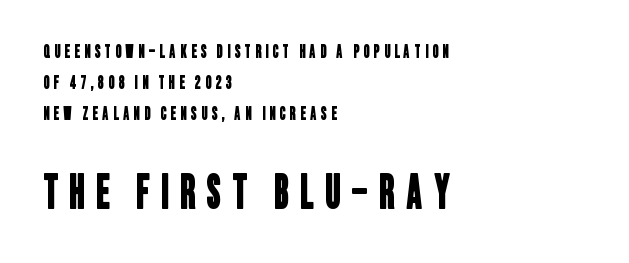
The image shows 46 px condensed sans-serif type; set left-aligned, line spacing 1.71x, unusually wide letter spacing (+0.25 em), not underlined; the second (bottom) block is 2.56x larger; low stroke contrast and a large x-height.
